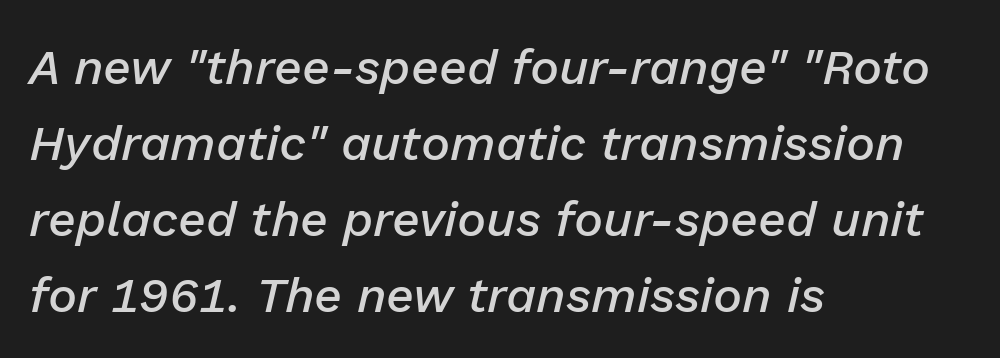
The image shows 49 px semibold type, italic (leaning right); set left-aligned, normal line spacing (1.55x), normal letter spacing, not underlined; low stroke contrast and a medium x-height.
